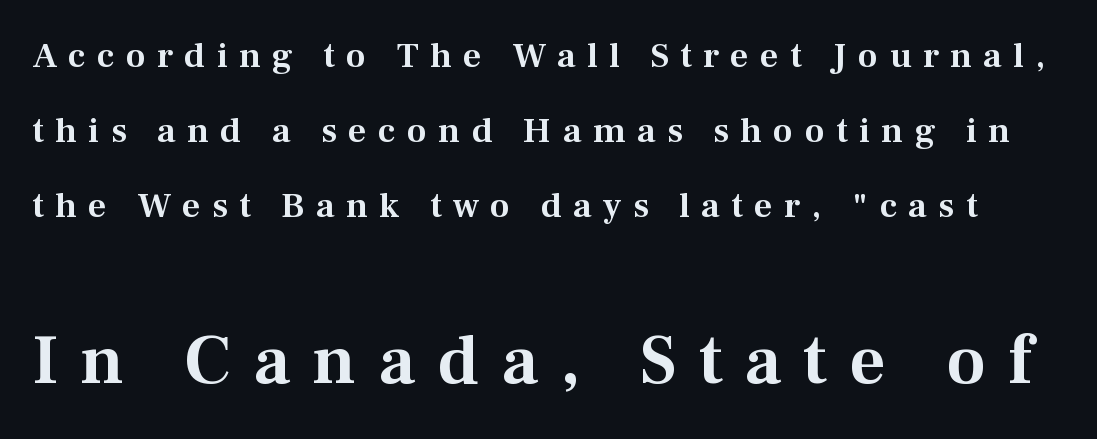
Q: Is the text italic (slanted)? A: No, it is upright.
Q: Is the typeface a serif or a sans-serif typeface? A: Serif.
Q: Is the text underlined? A: No.
Q: Is the spacing between letters normal or unusually wide? A: Unusually wide.
Q: Is the spacing between lines tight, normal or loose? A: Loose.
Q: Which block of text is set in a larger size, the first (top) or the second (bottom)? A: The second (bottom) one.
Q: Width (condensed, normal, or wide)? A: Normal.
Q: Stroke contrast? A: Medium.
Q: x-height? A: Medium.
Q: Monospaced? A: No.
